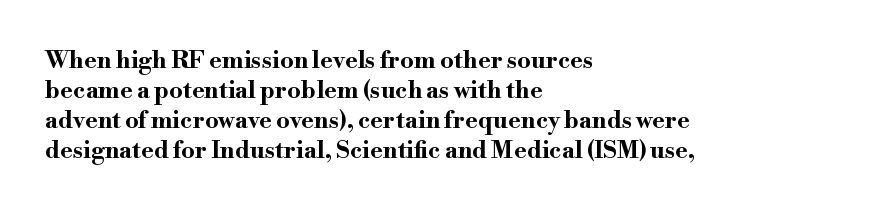
The characters look thick and weighty, a clear bold. Rows of type keep a routine distance in the vertical direction. Each word holds together tightly as a unit, with standard inter-letter gaps. Does the copy run flush right? No — it runs flush left. Beneath every word, the page is bare.
